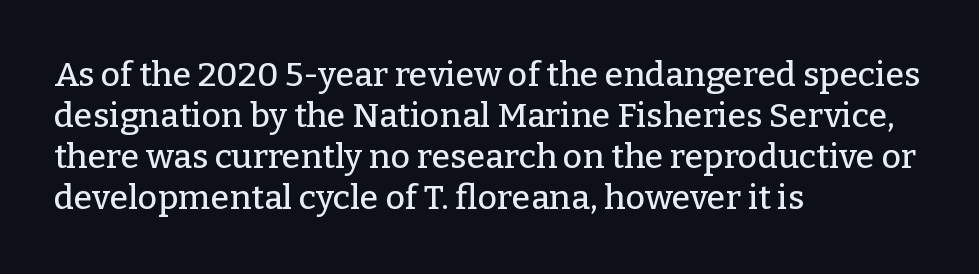
{"serif": "yes", "italic": "no", "width": "normal", "stroke_contrast": "low", "x_height": "medium", "monospaced": "no", "underline": "no", "align": "left", "line_spacing_ratio": 1.21, "letter_spacing": "normal", "letter_spacing_em": 0.0, "glyph_px": 34}
